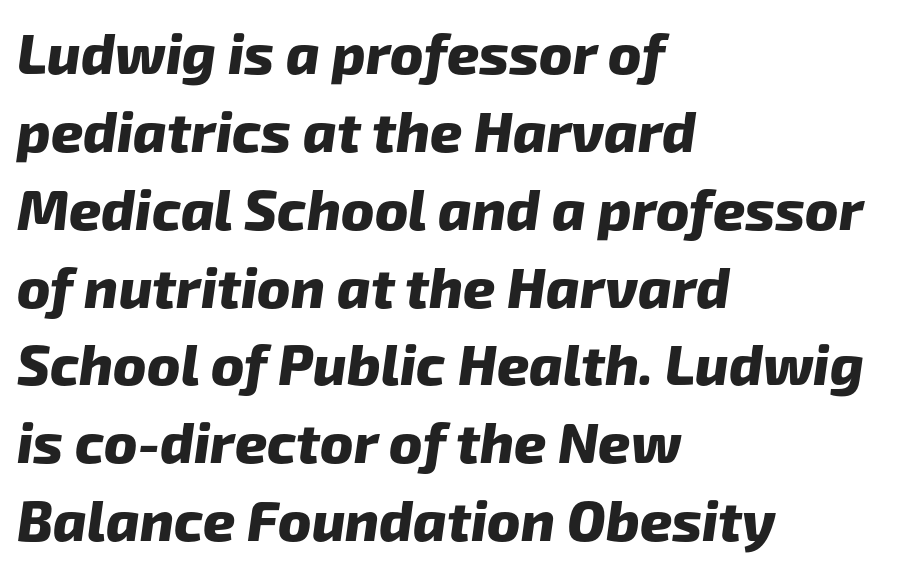
The glyphs in this specimen are sans serif. Layout note: lines flush left. Characters follow at the spacing the type designer built in. You could not count columns in this text — the font is proportionally spaced. This block has exactly the height ordinary leading produces.
